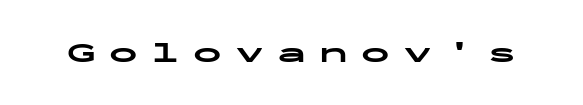
Q: Is the text bold? A: Yes.
Q: Is the text italic (slanted)? A: No, it is upright.
Q: Is the typeface a serif or a sans-serif typeface? A: Sans-serif.
Q: Is the text underlined? A: No.
Q: Is the spacing between letters normal or unusually wide? A: Unusually wide.
Q: Width (condensed, normal, or wide)? A: Wide.
Q: Stroke contrast? A: Low.
Q: x-height? A: Medium.
Q: Monospaced? A: Yes.
